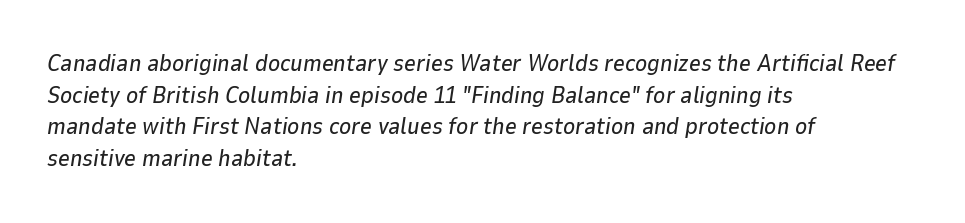
The image shows 23 px text type, italic (leaning right); set left-aligned, normal line spacing (1.38x), normal letter spacing, not underlined.
